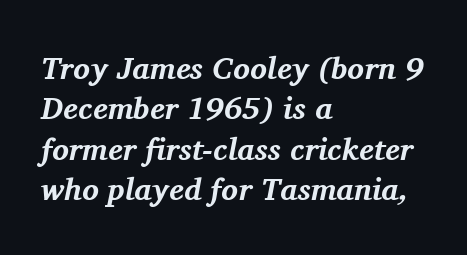
Q: Is the text bold? A: Yes.
Q: Is the text italic (slanted)? A: Yes, it leans right by about 11 degrees.
Q: Is the typeface a serif or a sans-serif typeface? A: Serif.
Q: Is the text underlined? A: No.
Q: How is the paragraph aligned? A: Left-aligned.
Q: Is the spacing between letters normal or unusually wide? A: Normal.
Q: Is the spacing between lines tight, normal or loose? A: Normal.
Q: Width (condensed, normal, or wide)? A: Normal.
Q: Stroke contrast? A: Medium.
Q: x-height? A: Medium.
Q: Monospaced? A: No.
